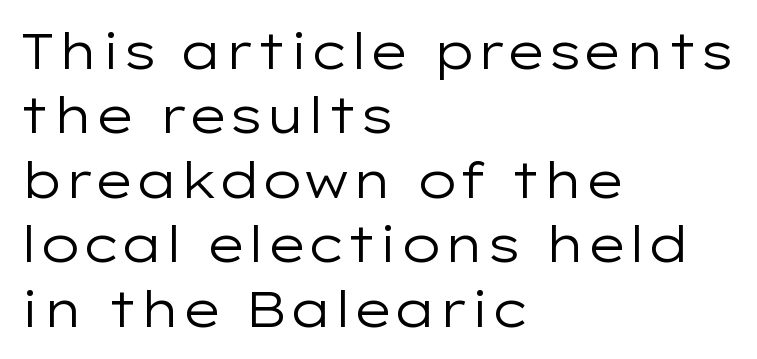
Q: Is the text bold? A: No.
Q: Is the text italic (slanted)? A: No, it is upright.
Q: Is the typeface a serif or a sans-serif typeface? A: Sans-serif.
Q: Is the text underlined? A: No.
Q: How is the paragraph aligned? A: Left-aligned.
Q: Is the spacing between letters normal or unusually wide? A: Normal.
Q: Is the spacing between lines tight, normal or loose? A: Normal.
Q: Width (condensed, normal, or wide)? A: Wide.
Q: Stroke contrast? A: Low.
Q: x-height? A: Medium.
Q: Monospaced? A: No.
